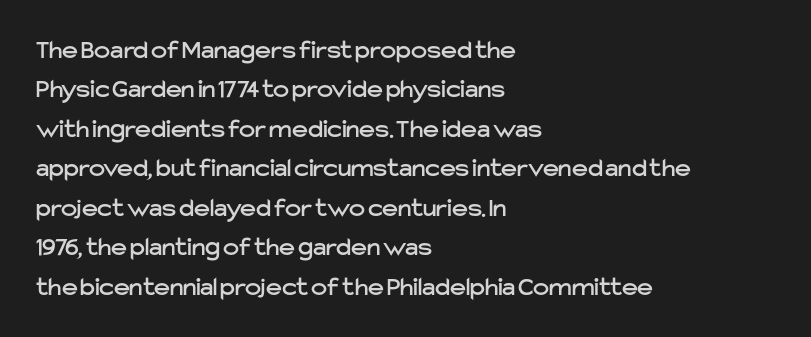
Rule under the text: the space is simply empty. The passage is arranged the way most books set body copy — flush left. This is the regular roman posture of the typeface. Default kerning and tracking; the words read as compact shapes.
